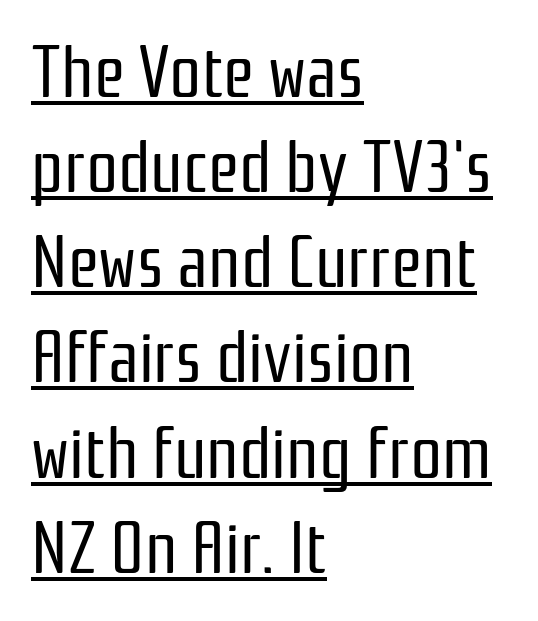
The vertical gap from one line to the next is medium. Decoration check: the copy is underlined. Note the varied advance widths — an 'i' is clearly narrower than an 'm'. This reads as an unemphasized weight, regular at the heaviest. You could call the tracking neutral — neither tight nor loose.
